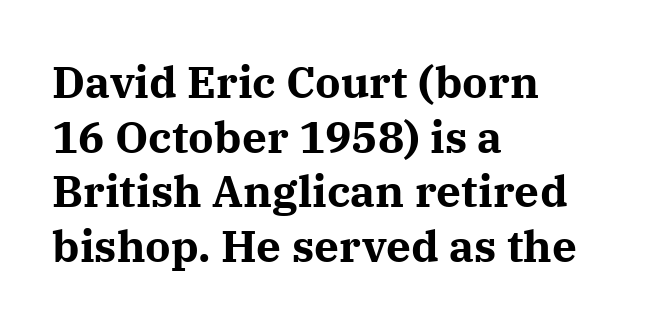
The tracking reads as untouched default to a designer's eye. Does the lettering tilt? It doesn't — this is upright. Strokes here are thick enough to call this a true bold. Character widths vary here, with narrow letters taking less room than wide ones. Old-style or modern, the face here clearly has serifs. Words float on clear page, feet unadorned.
